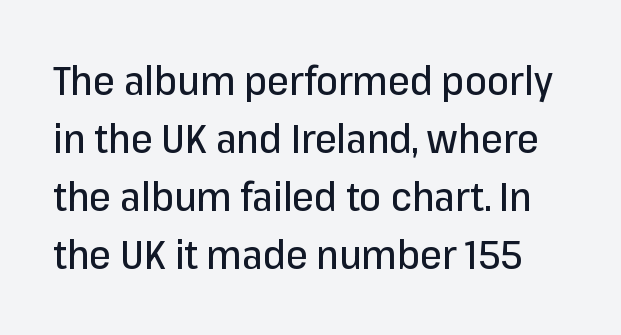
Spacing verdict: proportional, widths tailored to each character. Nope, not italic — everything's standing straight. No feet cap the strokes, marking this as sans-serif type. Rule under the text: the space is simply empty. Whoever set this chose a conventional vertical rhythm. Inter-character spacing is left at the font's built-in metrics.
